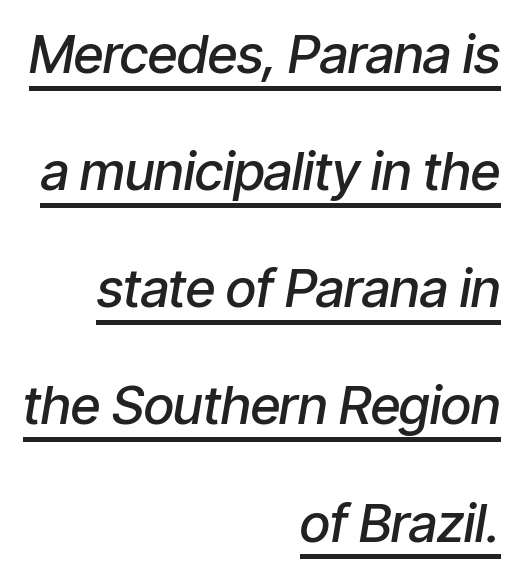
Reading down the block, your eye finds every line finishing at a fixed right position. The tracking reads as untouched default to a designer's eye. The line-height multiplier appears high, well above default. The lettering tilts uniformly, giving the passage an italic look. The rendered words wear a rule along their underside.
